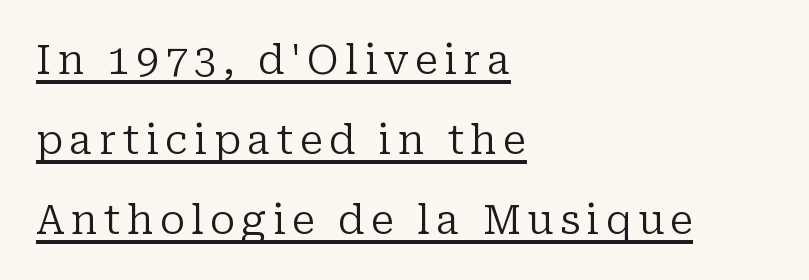
Q: Is the text bold? A: No.
Q: Is the text italic (slanted)? A: No, it is upright.
Q: Is the typeface a serif or a sans-serif typeface? A: Serif.
Q: Is the text underlined? A: Yes.
Q: How is the paragraph aligned? A: Left-aligned.
Q: Is the spacing between lines tight, normal or loose? A: Loose.
Q: Width (condensed, normal, or wide)? A: Normal.
Q: Stroke contrast? A: Low.
Q: x-height? A: Medium.
Q: Monospaced? A: No.
